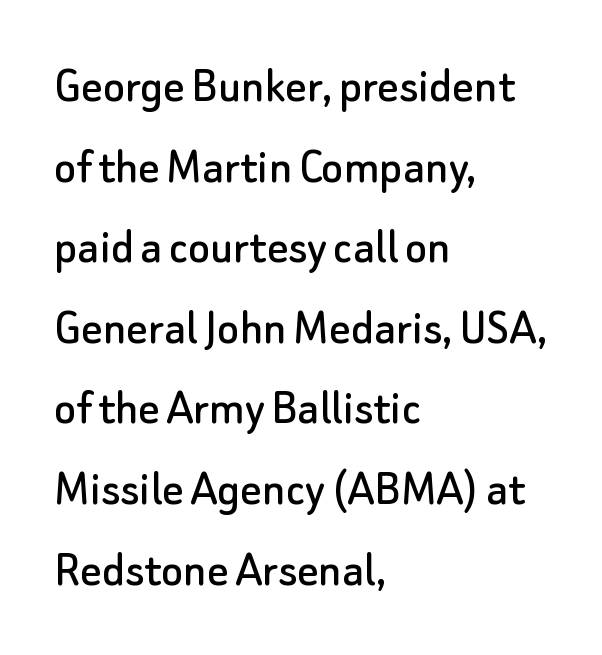
Q: Is the text italic (slanted)? A: No, it is upright.
Q: Is the typeface a serif or a sans-serif typeface? A: Sans-serif.
Q: Is the text underlined? A: No.
Q: How is the paragraph aligned? A: Left-aligned.
Q: Is the spacing between letters normal or unusually wide? A: Normal.
Q: Is the spacing between lines tight, normal or loose? A: Normal.
Q: Width (condensed, normal, or wide)? A: Normal.
Q: Stroke contrast? A: Low.
Q: x-height? A: Small.
Q: Monospaced? A: No.
